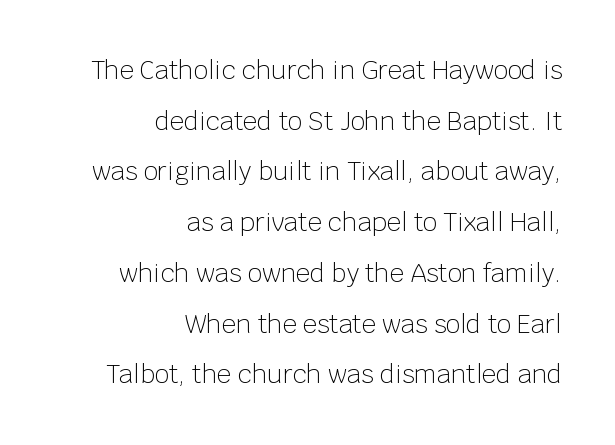
Nobody drew a line under any word here. Leading: increased. Upright lettering throughout. Stem width sits at or under what a default text font uses. The line texture is even and compact thanks to regular tracking.
